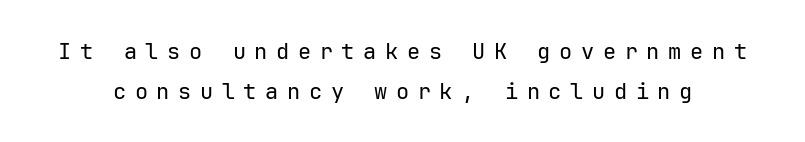
{"italic": "no", "bold": "no", "underline": "no", "line_spacing_ratio": 1.83, "letter_spacing": "wide", "letter_spacing_em": 0.39, "glyph_px": 22}
